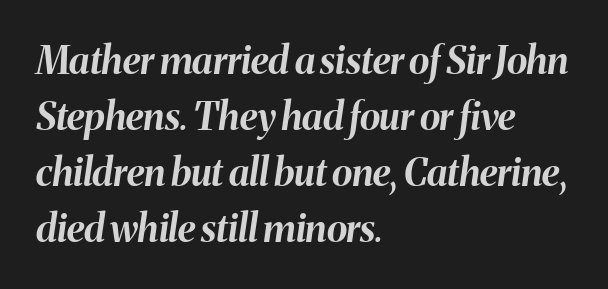
The letters advance in unequal steps, a hallmark of proportional type. Short note: letters normally spaced. This is heavy type, rendered in bold. Notice how the stems are inclined rather than vertical — that's the hallmark of italics.
